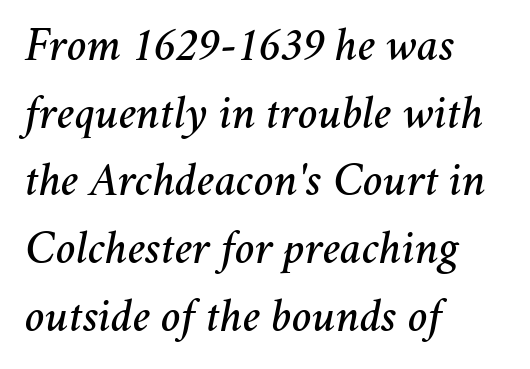
The image shows 47 px text type, italic (leaning right); set left-aligned, normal line spacing (1.44x), normal letter spacing, not underlined; medium stroke contrast and a medium x-height.
